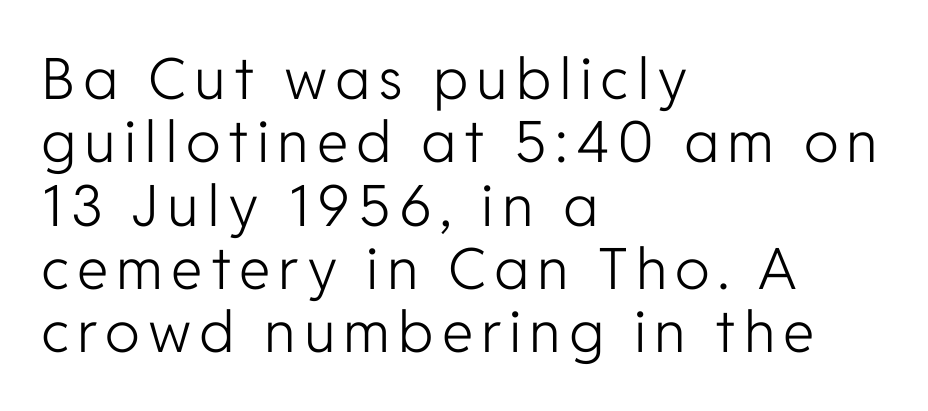
The image shows 57 px light sans-serif type, upright; set left-aligned, tight line spacing (1.11x), not underlined; low stroke contrast and a medium x-height.
